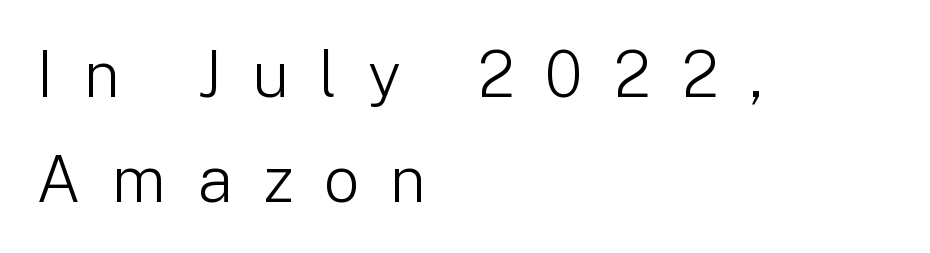
{"serif": "no", "italic": "no", "bold": "no", "weight": "light", "width": "normal", "stroke_contrast": "low", "x_height": "medium", "monospaced": "no", "underline": "no", "align": "left", "line_spacing": "normal", "line_spacing_ratio": 1.64, "letter_spacing": "wide", "letter_spacing_em": 0.48, "glyph_px": 64}
